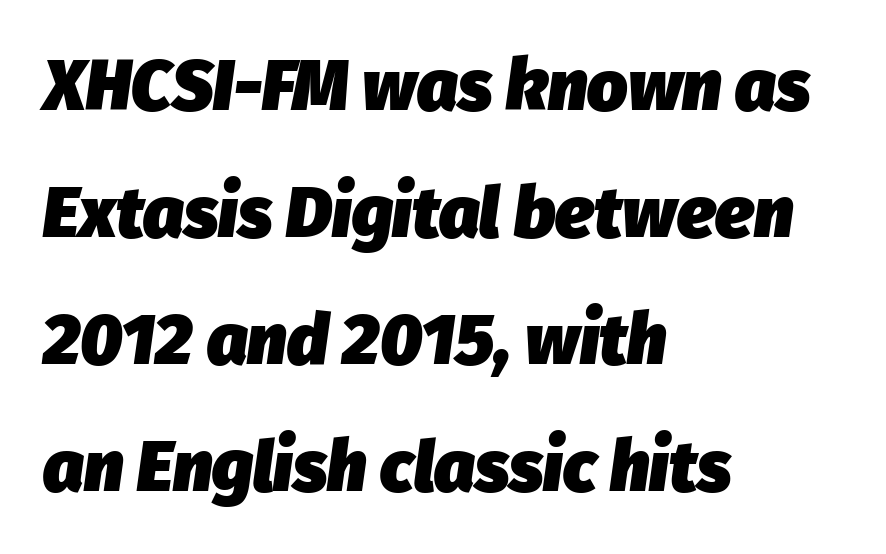
Q: Is the text bold? A: Yes.
Q: Is the text italic (slanted)? A: Yes, it leans right by about 8 degrees.
Q: Is the text underlined? A: No.
Q: How is the paragraph aligned? A: Left-aligned.
Q: Is the spacing between letters normal or unusually wide? A: Normal.
Q: Width (condensed, normal, or wide)? A: Normal.
Q: Stroke contrast? A: Low.
Q: x-height? A: Medium.
Q: Monospaced? A: No.
